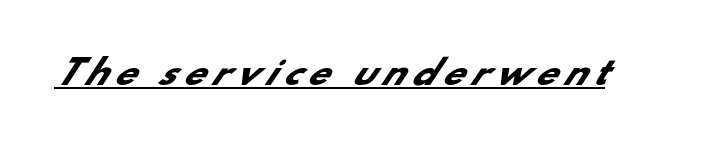
The image shows 34 px heavy sans-serif type; set unusually wide letter spacing (+0.22 em), underlined; low stroke contrast and a small x-height.
